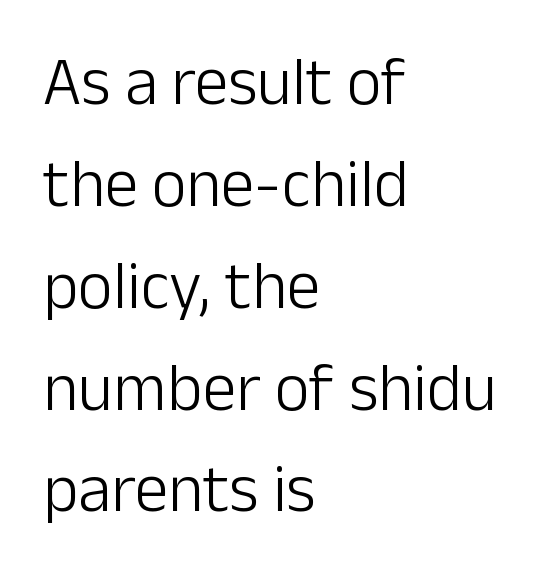
Q: Is the text bold? A: No.
Q: Is the text italic (slanted)? A: No, it is upright.
Q: Is the typeface a serif or a sans-serif typeface? A: Sans-serif.
Q: Is the text underlined? A: No.
Q: How is the paragraph aligned? A: Left-aligned.
Q: Is the spacing between letters normal or unusually wide? A: Normal.
Q: Is the spacing between lines tight, normal or loose? A: Normal.
Q: Width (condensed, normal, or wide)? A: Normal.
Q: Stroke contrast? A: Low.
Q: x-height? A: Medium.
Q: Monospaced? A: No.
